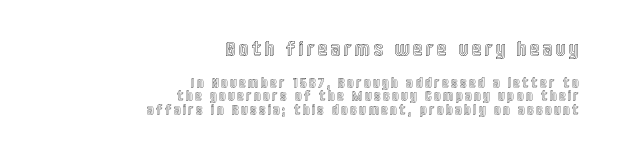
This layout puts the oversized block above and the modest block below. The horizontal fit of the characters is loose and conspicuously gappy. Has an underline been added? It has not. Casual observation: everything's shoved over to the right. Successive baselines arrive quickly, one right under another. This sample uses an upright cut, with every glyph sitting square on the baseline.
